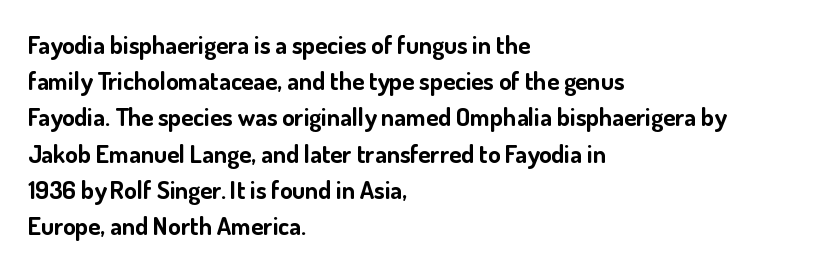
{"italic": "no", "bold": "yes", "underline": "no", "align": "left", "line_spacing": "normal", "line_spacing_ratio": 1.45, "letter_spacing": "normal", "letter_spacing_em": 0.0, "glyph_px": 25}
